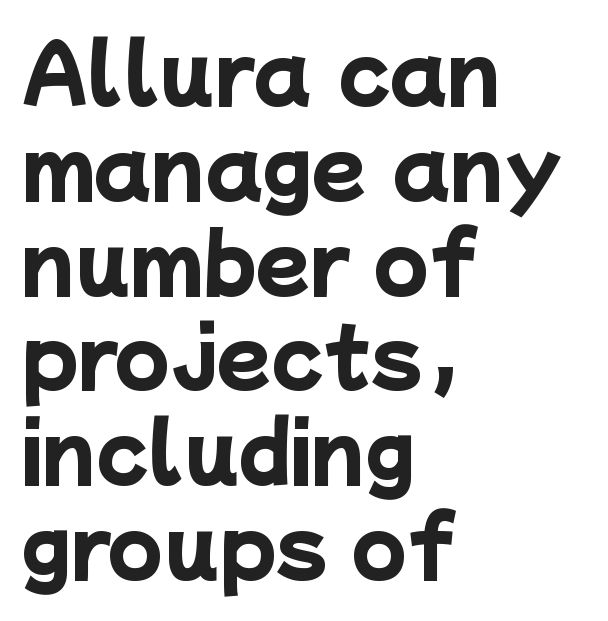
The image shows 79 px heavy sans-serif type; set left-aligned, line spacing 1.2x, normal letter spacing, not underlined; low stroke contrast and a medium x-height.
